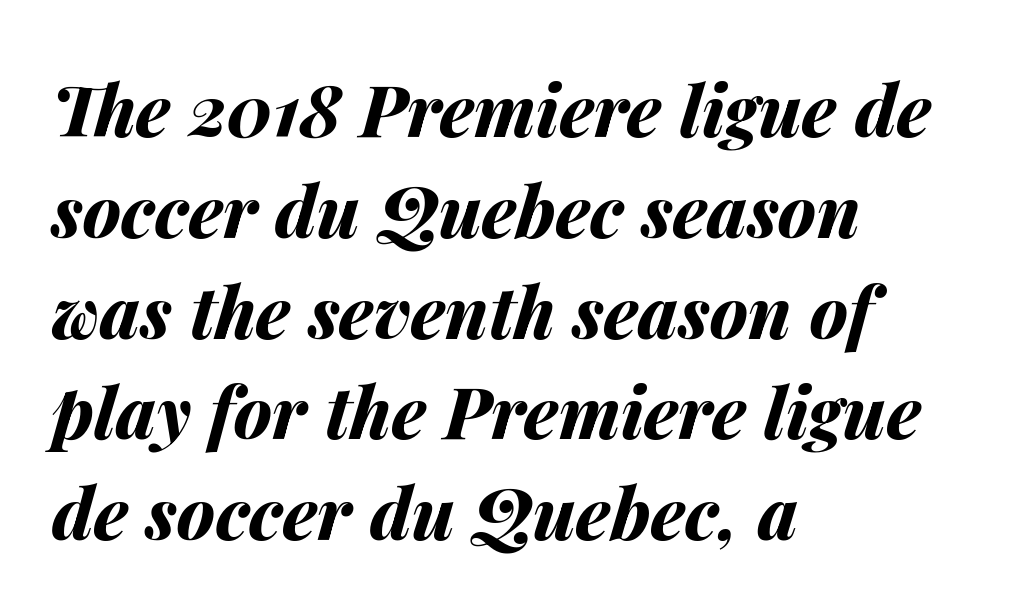
{"italic": "yes", "lean": "right", "slant_degrees": 14, "bold": "yes", "weight": "bold", "width": "normal", "stroke_contrast": "medium", "x_height": "medium", "monospaced": "no", "underline": "no", "align": "left", "line_spacing": "normal", "line_spacing_ratio": 1.42, "letter_spacing": "normal", "letter_spacing_em": 0.0, "glyph_px": 71}
